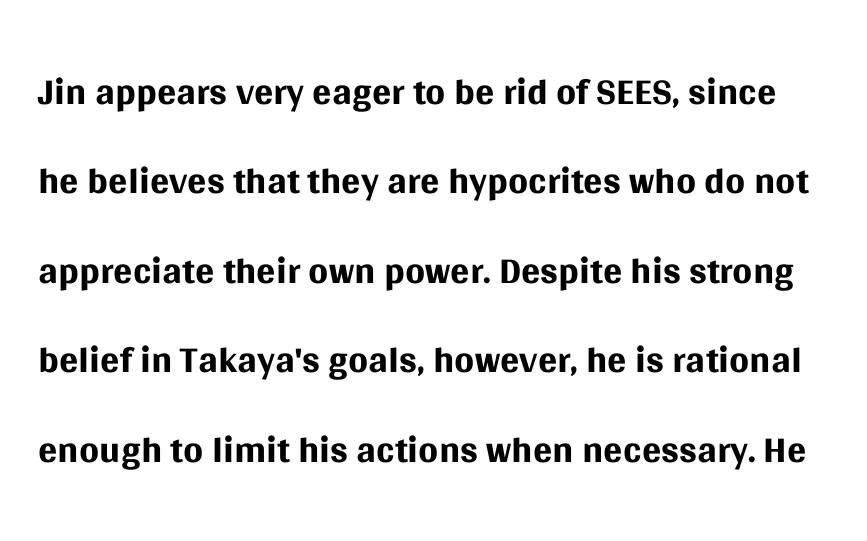
Upright lettering throughout. These lines are composed in type without serifs. Only glyphs here, with clear space below each row. Each word holds together tightly as a unit, with standard inter-letter gaps.
